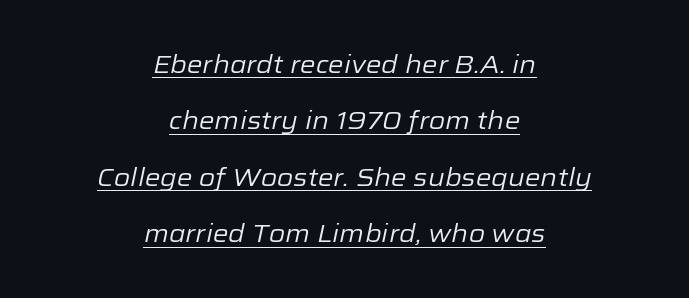
{"italic": "yes", "lean": "right", "slant_degrees": 12, "bold": "no", "underline": "yes", "align": "center", "line_spacing": "loose", "line_spacing_ratio": 2.26, "letter_spacing": "normal", "letter_spacing_em": 0.0, "glyph_px": 25}
